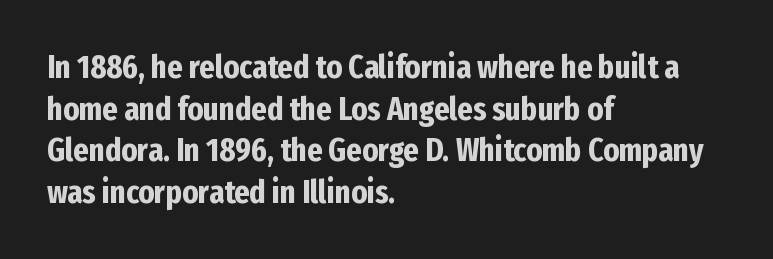
Q: Is the text bold? A: Yes.
Q: Is the text italic (slanted)? A: No, it is upright.
Q: Is the typeface a serif or a sans-serif typeface? A: Sans-serif.
Q: Is the text underlined? A: No.
Q: How is the paragraph aligned? A: Left-aligned.
Q: Is the spacing between letters normal or unusually wide? A: Normal.
Q: Is the spacing between lines tight, normal or loose? A: Normal.
Q: Width (condensed, normal, or wide)? A: Condensed.
Q: Stroke contrast? A: Low.
Q: x-height? A: Medium.
Q: Monospaced? A: No.
